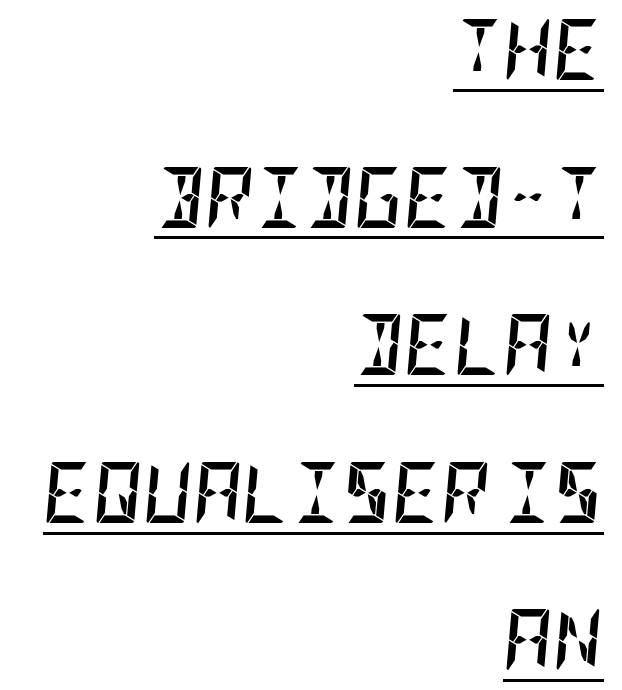
Q: Is the text bold? A: Yes.
Q: Is the text italic (slanted)? A: Yes, it leans right by about 5 degrees.
Q: Is the text underlined? A: Yes.
Q: How is the paragraph aligned? A: Right-aligned.
Q: Is the spacing between letters normal or unusually wide? A: Normal.
Q: Is the spacing between lines tight, normal or loose? A: Loose.
Q: Width (condensed, normal, or wide)? A: Condensed.
Q: Stroke contrast? A: Low.
Q: x-height? A: Large.
